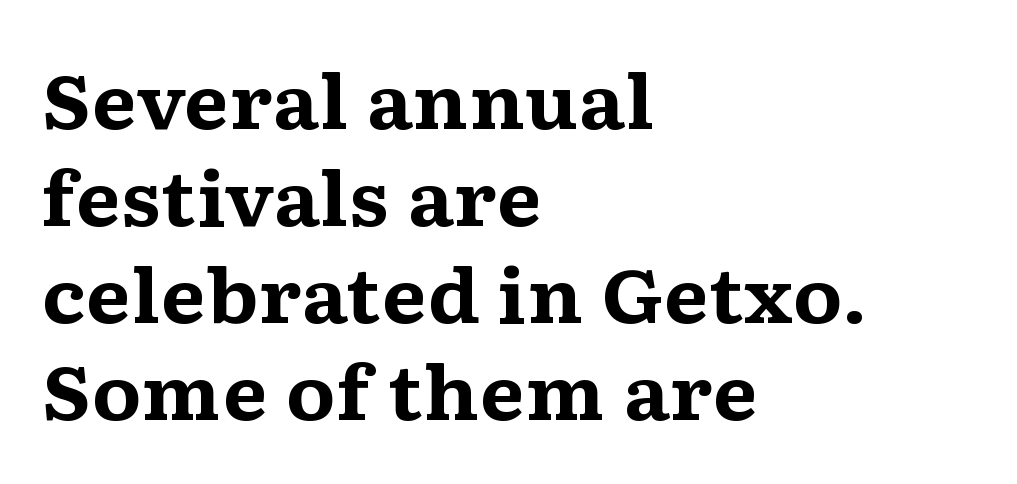
{"serif": "yes", "italic": "no", "bold": "yes", "weight": "bold", "width": "wide", "stroke_contrast": "medium", "x_height": "medium", "monospaced": "no", "underline": "no", "align": "left", "line_spacing": "normal", "line_spacing_ratio": 1.31, "letter_spacing": "normal", "letter_spacing_em": 0.0, "glyph_px": 74}
